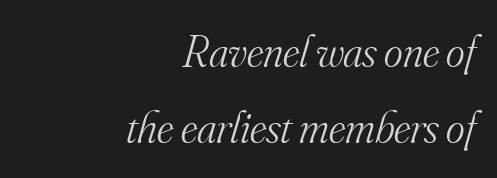
{"serif": "yes", "italic": "yes", "lean": "right", "slant_degrees": 16, "bold": "no", "weight": "light", "width": "normal", "stroke_contrast": "medium", "x_height": "small", "monospaced": "no", "underline": "no", "align": "right", "line_spacing": "normal", "line_spacing_ratio": 1.7, "letter_spacing": "normal", "letter_spacing_em": 0.0, "glyph_px": 45}
